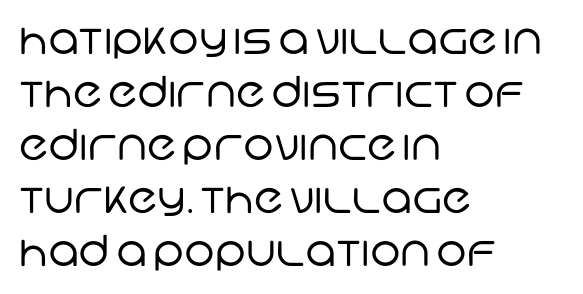
Q: Is the text bold? A: No.
Q: Is the typeface a serif or a sans-serif typeface? A: Sans-serif.
Q: Is the text underlined? A: No.
Q: How is the paragraph aligned? A: Left-aligned.
Q: Is the spacing between letters normal or unusually wide? A: Normal.
Q: Width (condensed, normal, or wide)? A: Normal.
Q: Stroke contrast? A: Low.
Q: x-height? A: Large.
Q: Monospaced? A: No.
